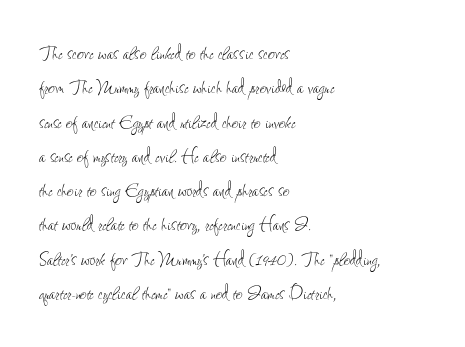
{"bold": "no", "underline": "no", "align": "left", "line_spacing": "normal", "line_spacing_ratio": 1.49, "letter_spacing": "normal", "letter_spacing_em": 0.0, "glyph_px": 23}
